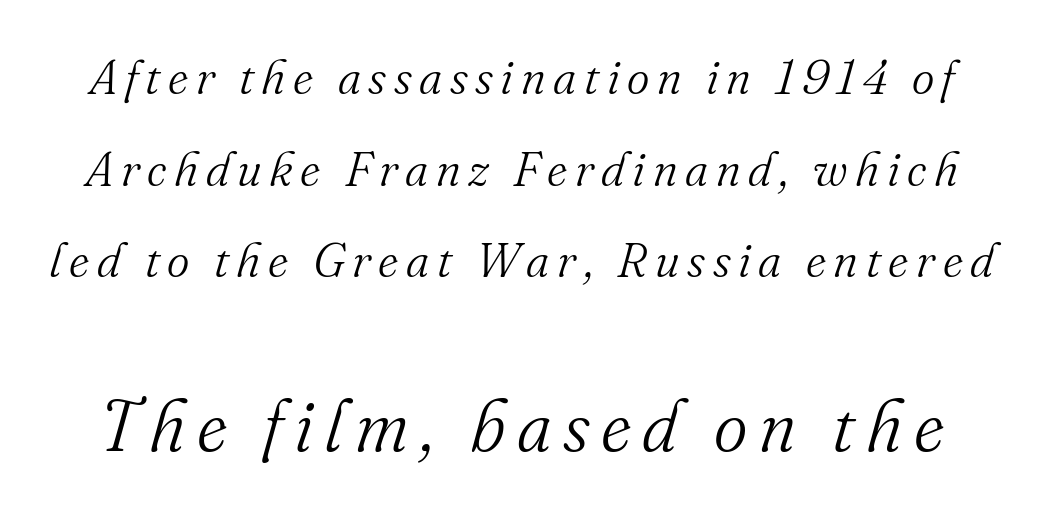
The image shows 72 px light serif type, italic (leaning right); set loose line spacing (1.91x), not underlined; the second (bottom) block is 1.5x larger; medium stroke contrast and a small x-height.
